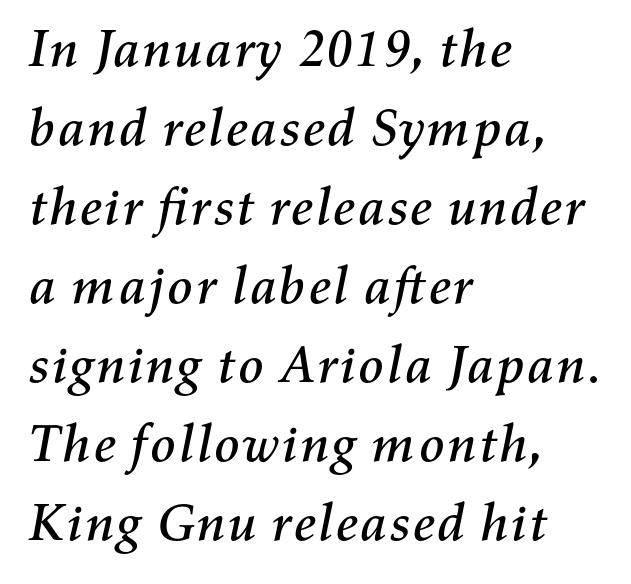
{"italic": "yes", "lean": "right", "slant_degrees": 11, "width": "normal", "stroke_contrast": "medium", "x_height": "medium", "monospaced": "no", "underline": "no", "align": "left", "line_spacing": "normal", "line_spacing_ratio": 1.49, "letter_spacing": "normal", "letter_spacing_em": 0.0, "glyph_px": 53}
